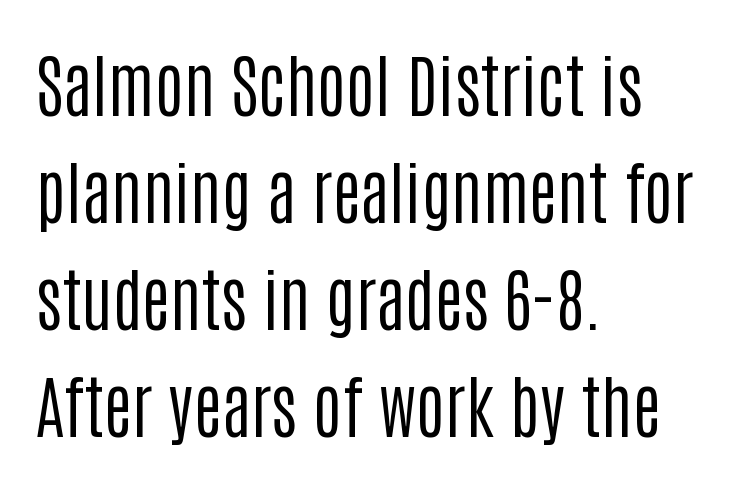
The image shows 69 px regular-weight, condensed sans-serif type, upright; set left-aligned, normal line spacing (1.55x), normal letter spacing, not underlined; low stroke contrast and a large x-height.
